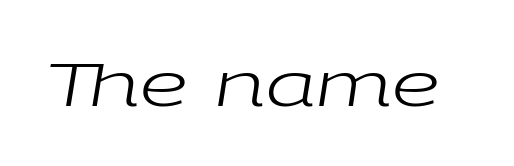
Q: Is the text bold? A: No.
Q: Is the text italic (slanted)? A: Yes, it leans right by about 9 degrees.
Q: Is the text underlined? A: No.
Q: Is the spacing between letters normal or unusually wide? A: Normal.
Q: Width (condensed, normal, or wide)? A: Wide.
Q: Stroke contrast? A: Low.
Q: x-height? A: Medium.
Q: Monospaced? A: No.
